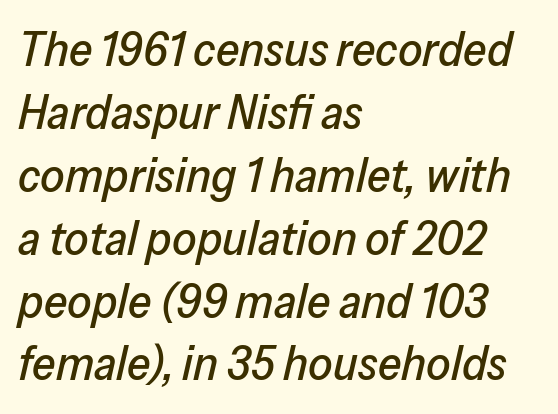
Q: Is the text italic (slanted)? A: Yes, it leans right by about 13 degrees.
Q: Is the text underlined? A: No.
Q: How is the paragraph aligned? A: Left-aligned.
Q: Is the spacing between letters normal or unusually wide? A: Normal.
Q: Is the spacing between lines tight, normal or loose? A: Normal.
Q: Width (condensed, normal, or wide)? A: Normal.
Q: Stroke contrast? A: Low.
Q: x-height? A: Medium.
Q: Monospaced? A: No.
